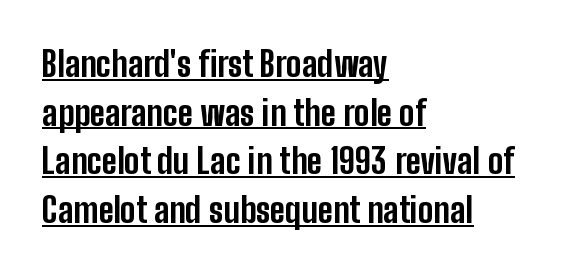
Q: Is the text bold? A: Yes.
Q: Is the text italic (slanted)? A: No, it is upright.
Q: Is the typeface a serif or a sans-serif typeface? A: Sans-serif.
Q: Is the text underlined? A: Yes.
Q: How is the paragraph aligned? A: Left-aligned.
Q: Is the spacing between letters normal or unusually wide? A: Normal.
Q: Is the spacing between lines tight, normal or loose? A: Normal.
Q: Width (condensed, normal, or wide)? A: Condensed.
Q: Stroke contrast? A: Low.
Q: x-height? A: Medium.
Q: Monospaced? A: No.
